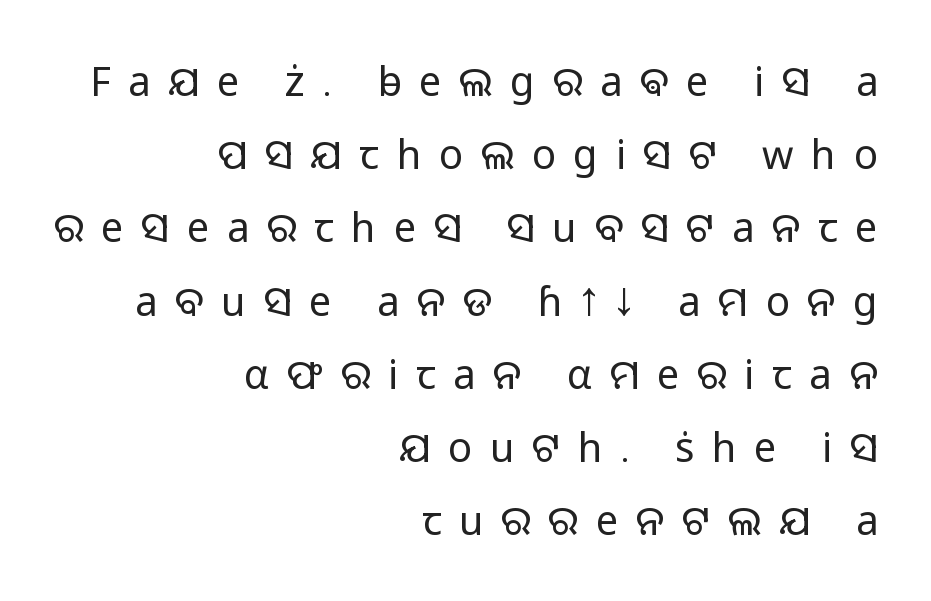
A sans-serif font was chosen for this passage. A typesetter would call this heavily tracked-out type. The passage shown is not bold in any degree. Here the designer chose a conventional face with non-uniform glyph widths.
